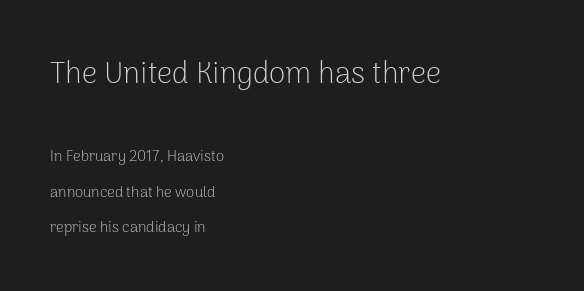
The rendering uses natural spacing where letterforms have individual widths. The glyphs are unaccompanied by any horizontal stroke below them. This reads as an unemphasized weight, regular at the heaviest. The gaps between neighbouring characters are ordinary and unremarkable.
